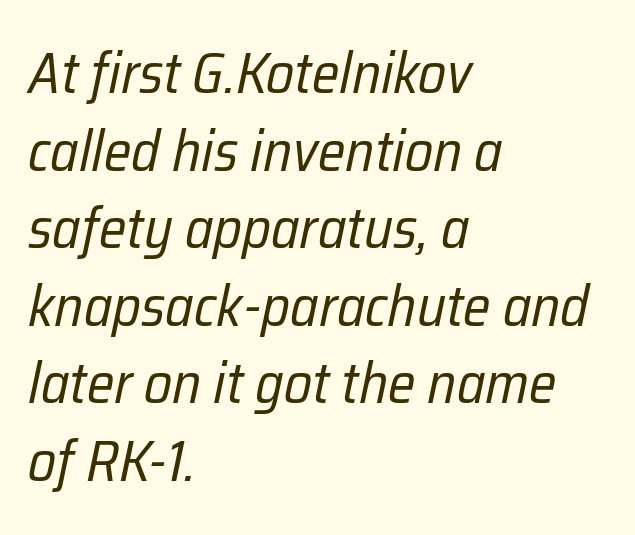
{"italic": "yes", "lean": "right", "slant_degrees": 12, "bold": "no", "weight": "regular", "width": "condensed", "stroke_contrast": "low", "x_height": "medium", "monospaced": "no", "underline": "no", "align": "left", "line_spacing": "normal", "line_spacing_ratio": 1.36, "letter_spacing": "normal", "letter_spacing_em": 0.0, "glyph_px": 57}
